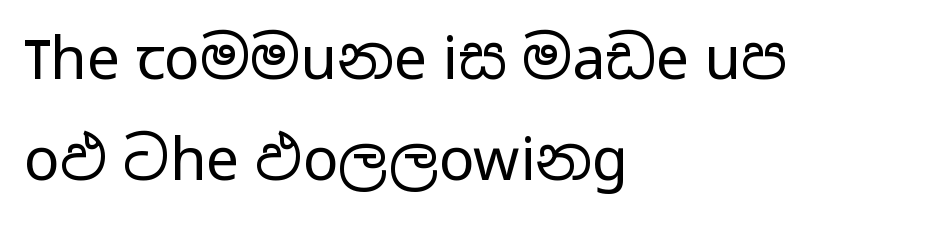
Underline: absent. Line starts are locked; line ends wander. Every character sits straight up, as roman type does. The designer went with a sans here, leaving each stem footless.
